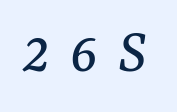
{"serif": "yes", "italic": "yes", "lean": "right", "slant_degrees": 7, "bold": "no", "weight": "regular", "width": "normal", "stroke_contrast": "medium", "x_height": "medium", "monospaced": "no", "underline": "no", "letter_spacing": "wide", "letter_spacing_em": 0.31, "glyph_px": 65}
